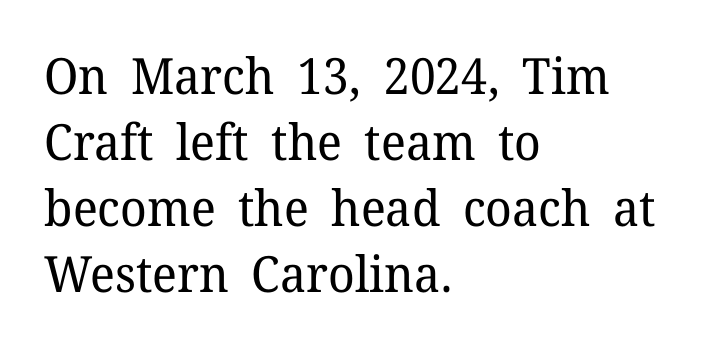
The image shows 50 px regular-weight serif type, upright; set left-aligned, normal line spacing (1.32x), normal letter spacing, not underlined; low stroke contrast and a medium x-height.
